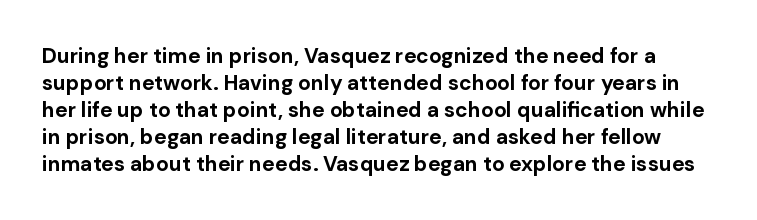
Q: Is the text bold? A: Yes.
Q: Is the text italic (slanted)? A: No, it is upright.
Q: Is the text underlined? A: No.
Q: Is the spacing between letters normal or unusually wide? A: Normal.
Q: Is the spacing between lines tight, normal or loose? A: Normal.
